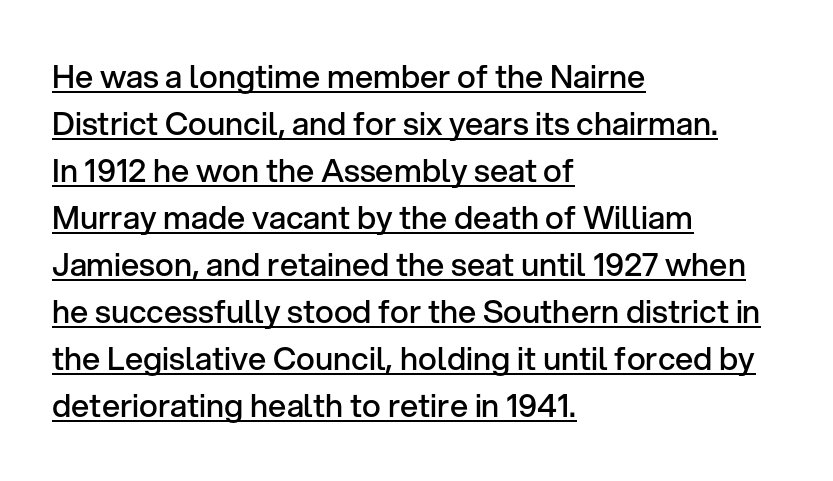
The image shows 32 px semibold sans-serif type, upright; set left-aligned, normal line spacing (1.47x), normal letter spacing, underlined; low stroke contrast and a medium x-height.
